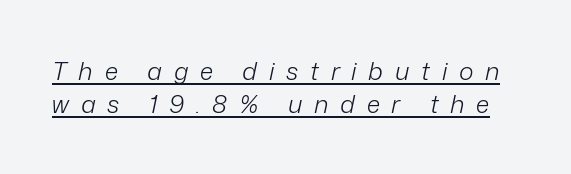
{"italic": "yes", "lean": "right", "slant_degrees": 12, "bold": "no", "underline": "yes", "line_spacing": "normal", "line_spacing_ratio": 1.33, "letter_spacing": "wide", "letter_spacing_em": 0.47, "glyph_px": 25}
